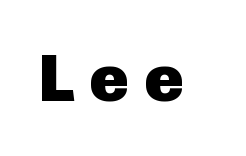
The face used here has the dense, thick strokes of a bold. This sample has the flowing, uneven cadence of proportional lettering. Glyph-to-glyph distance is far greater than everyday printed text. Posture: upright roman. Examine the stroke ends and you'll find no serifs.
